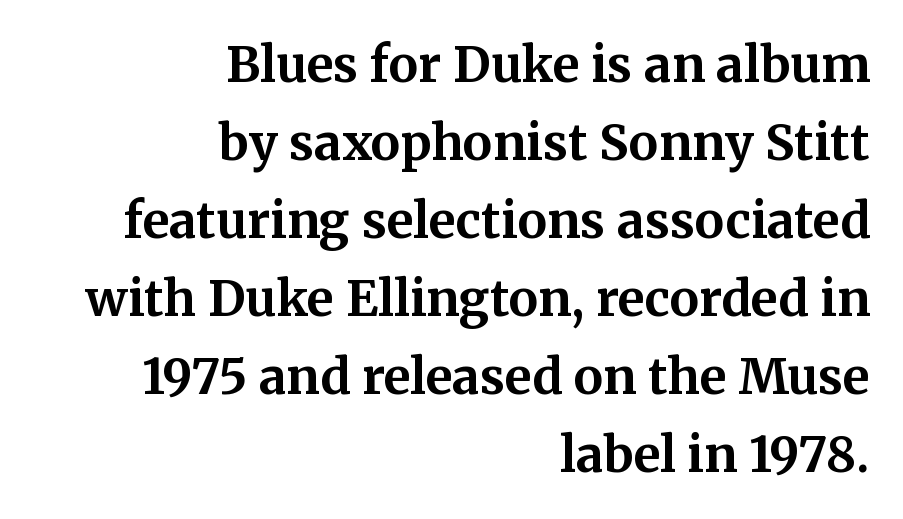
{"serif": "yes", "italic": "no", "bold": "yes", "weight": "bold", "width": "normal", "stroke_contrast": "medium", "x_height": "medium", "monospaced": "no", "underline": "no", "align": "right", "line_spacing": "normal", "line_spacing_ratio": 1.59, "letter_spacing": "normal", "letter_spacing_em": 0.0, "glyph_px": 49}
